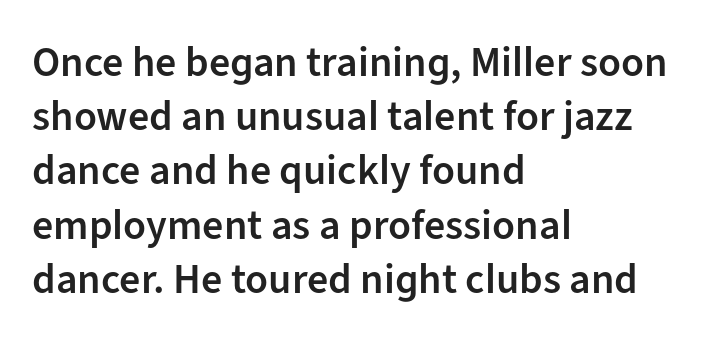
Whoever set this chose a conventional vertical rhythm. Check under the words: just untouched page. Typographically, this falls in the sans-serif category. Italic? Not at all — the glyphs are vertical.
